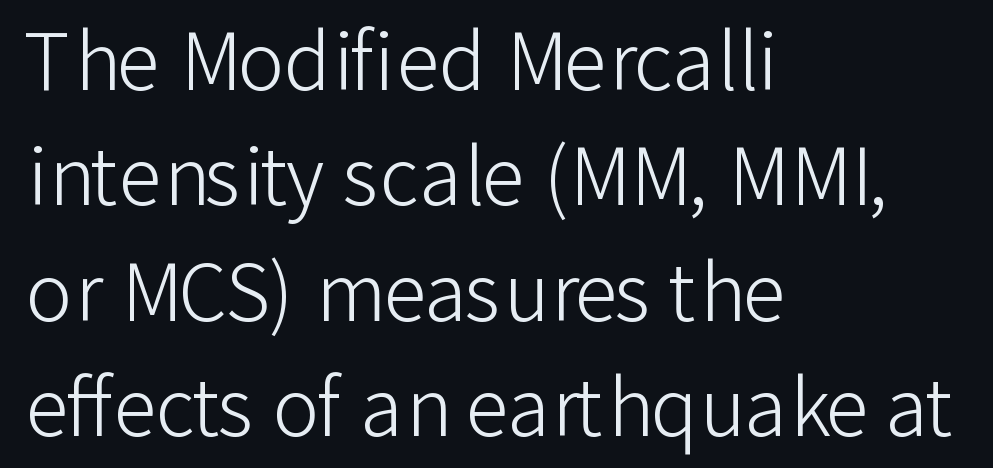
The passage shown has conventional tracking throughout. Is this a fixed-width face? No — the glyphs have proportional, varying widths. Leading: standard. These lines are composed in type without serifs. The weight would be labelled regular, book, light, or lighter still.
